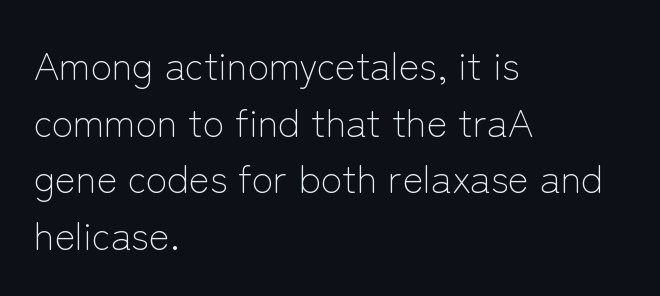
{"serif": "no", "italic": "no", "bold": "no", "weight": "light", "width": "normal", "stroke_contrast": "low", "x_height": "medium", "monospaced": "no", "underline": "no", "align": "left", "line_spacing": "normal", "line_spacing_ratio": 1.45, "letter_spacing": "normal", "letter_spacing_em": 0.0, "glyph_px": 39}
